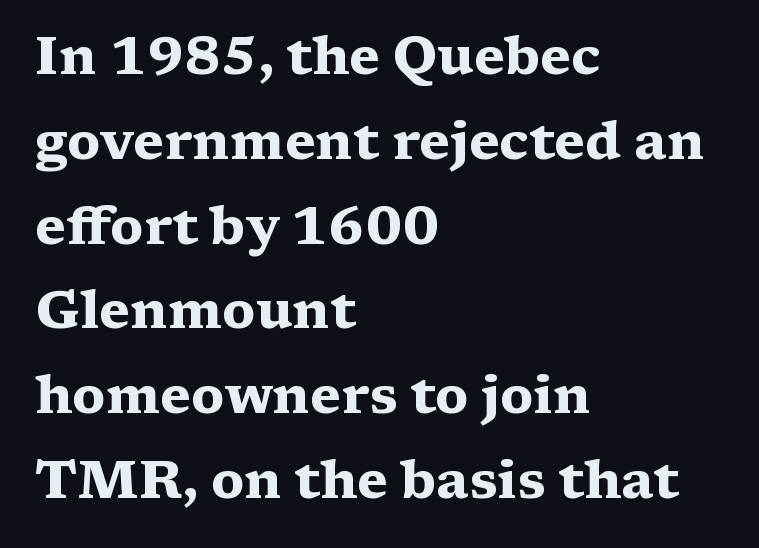
Notice how the stems are strictly vertical — no italics here. The baseline area is clear. The passage shown is typeset with a serif family. Students, this is bold: see how much ink each stroke carries.
